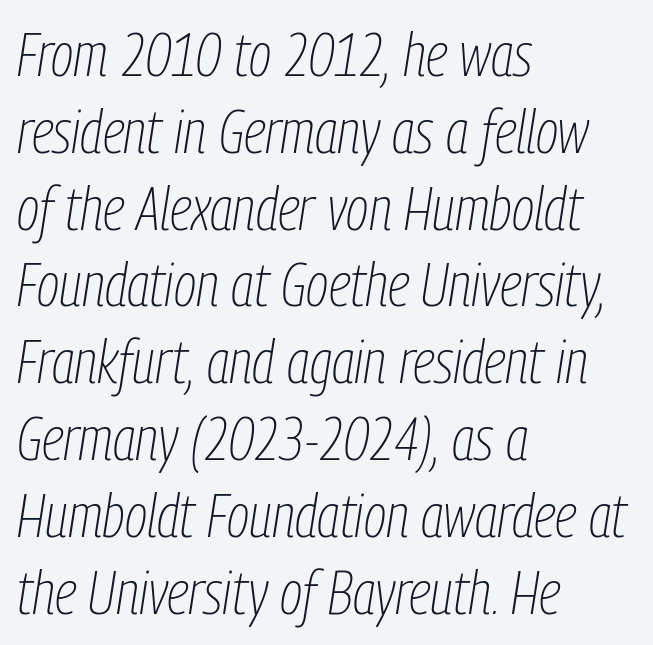
The image shows 60 px thin, condensed type, italic (leaning right); set left-aligned, normal line spacing (1.28x), normal letter spacing, not underlined; low stroke contrast and a medium x-height.
